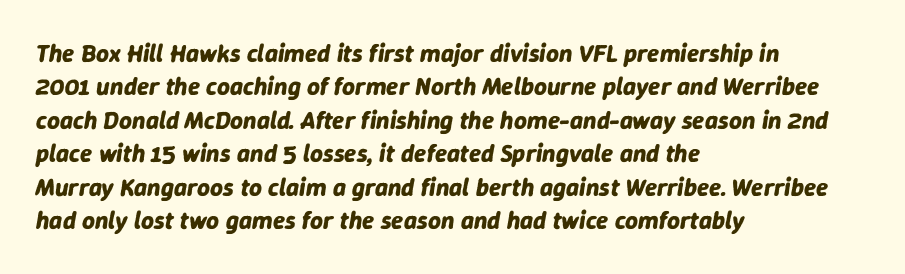
Q: Is the text bold? A: Yes.
Q: Is the text italic (slanted)? A: Yes, it leans right by about 9 degrees.
Q: Is the text underlined? A: No.
Q: How is the paragraph aligned? A: Left-aligned.
Q: Is the spacing between letters normal or unusually wide? A: Normal.
Q: Is the spacing between lines tight, normal or loose? A: Normal.
